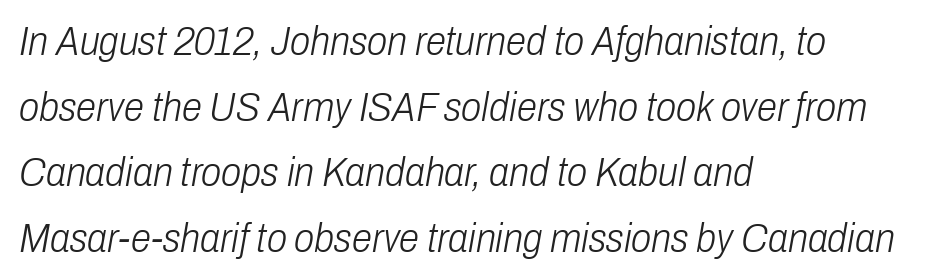
This sample is left-justified, so line endings fall wherever the words run out. Reading down the column, the eye jumps a familiar distance to each next line. Quick note: underline off. Nothing heavy about these letters — not bold at all.
